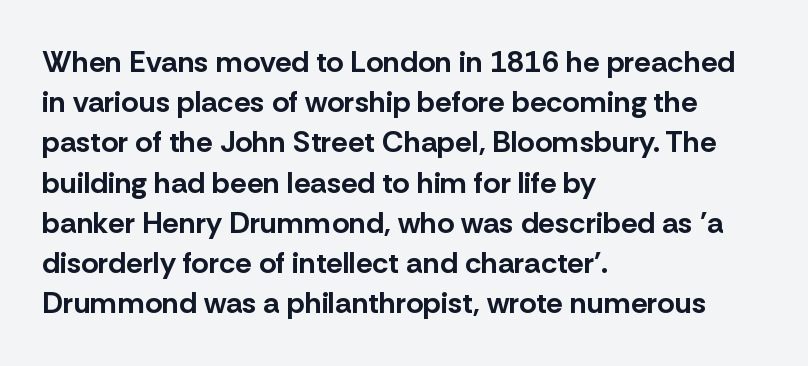
The image shows 30 px bold sans-serif type, upright; set left-aligned, normal line spacing (1.34x), normal letter spacing, not underlined; low stroke contrast and a medium x-height.
